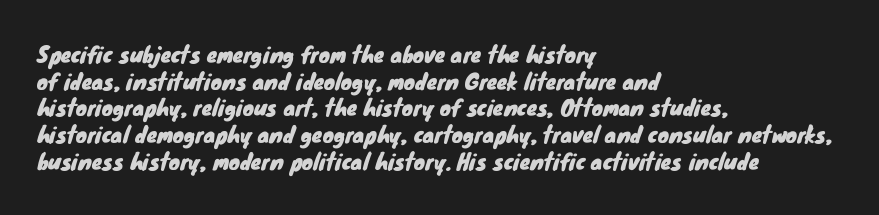
The image shows 21 px text type; set left-aligned, normal line spacing (1.27x), normal letter spacing, not underlined.
